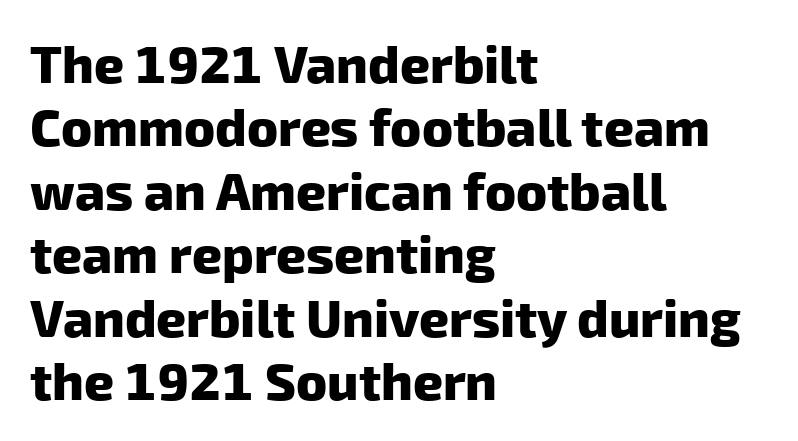
{"serif": "no", "bold": "yes", "weight": "heavy", "width": "normal", "stroke_contrast": "low", "x_height": "medium", "monospaced": "no", "underline": "no", "align": "left", "line_spacing_ratio": 1.22, "letter_spacing": "normal", "letter_spacing_em": 0.0, "glyph_px": 52}
